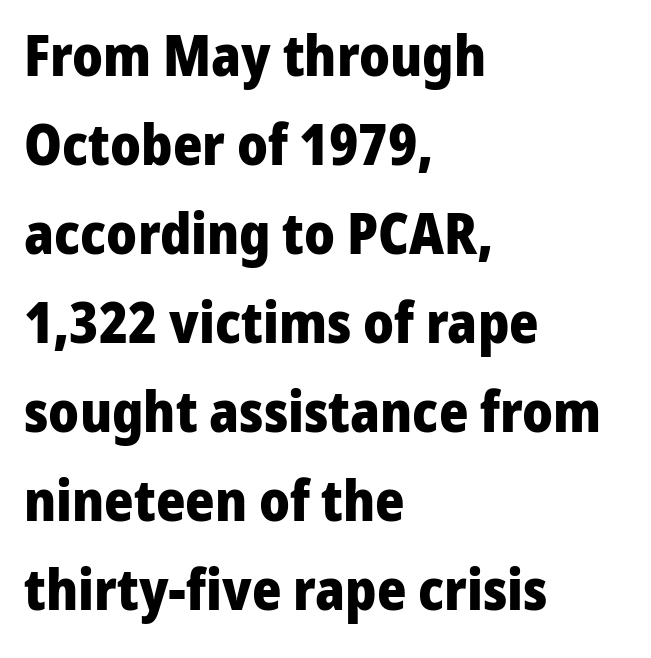
{"serif": "no", "italic": "no", "bold": "yes", "weight": "heavy", "width": "normal", "stroke_contrast": "low", "x_height": "medium", "monospaced": "no", "underline": "no", "align": "left", "line_spacing": "normal", "line_spacing_ratio": 1.59, "letter_spacing": "normal", "letter_spacing_em": 0.0, "glyph_px": 56}
